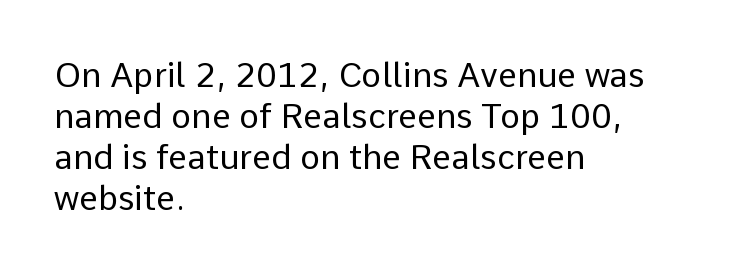
{"serif": "no", "italic": "no", "bold": "no", "weight": "regular", "width": "normal", "stroke_contrast": "low", "x_height": "medium", "monospaced": "no", "underline": "no", "align": "left", "line_spacing_ratio": 1.21, "letter_spacing": "normal", "letter_spacing_em": 0.0, "glyph_px": 34}
